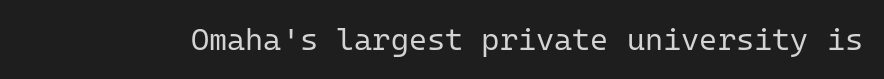
Italic: no, the glyphs are upright roman. Typographically, this falls in the sans-serif category. Inter-character spacing is left at the font's built-in metrics. Letters have the restrained weight of plain body copy at most.
